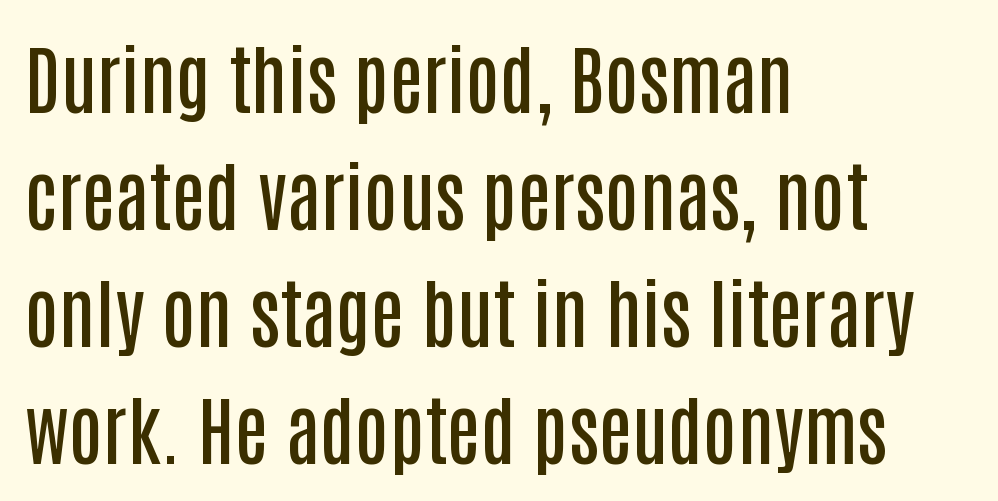
Q: Is the text bold? A: Semi-bold.
Q: Is the text italic (slanted)? A: No, it is upright.
Q: Is the typeface a serif or a sans-serif typeface? A: Sans-serif.
Q: Is the text underlined? A: No.
Q: How is the paragraph aligned? A: Left-aligned.
Q: Is the spacing between letters normal or unusually wide? A: Normal.
Q: Is the spacing between lines tight, normal or loose? A: Normal.
Q: Width (condensed, normal, or wide)? A: Condensed.
Q: Stroke contrast? A: Low.
Q: x-height? A: Large.
Q: Monospaced? A: No.
